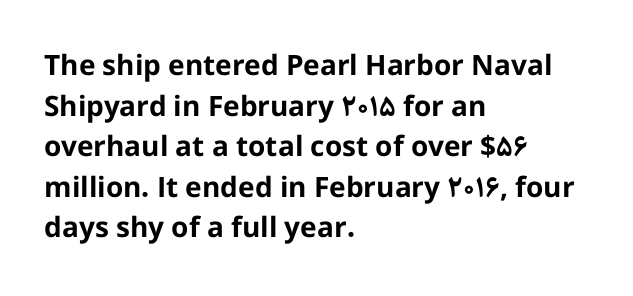
{"serif": "no", "italic": "no", "bold": "yes", "weight": "bold", "width": "normal", "stroke_contrast": "low", "x_height": "medium", "monospaced": "no", "underline": "no", "align": "left", "line_spacing": "normal", "line_spacing_ratio": 1.45, "letter_spacing": "normal", "letter_spacing_em": 0.0, "glyph_px": 28}
